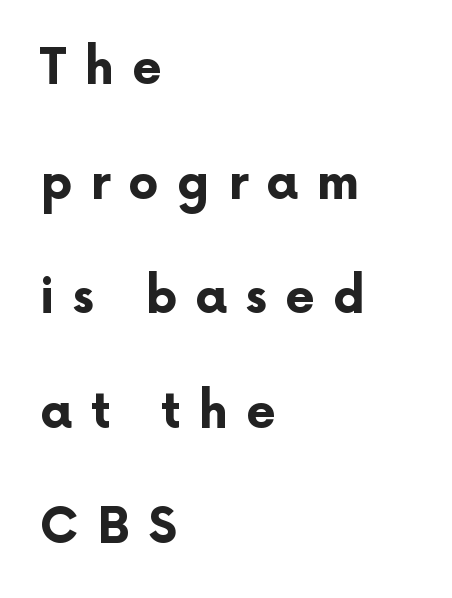
Upright lettering throughout. The words here are not underlined. The lines are quadded left. Each letter keeps its own natural width here, so spacing adapts to shape. Compared with typical body copy, the letter spacing here is much looser. On the weight axis this lands at bold, roughly 700.
